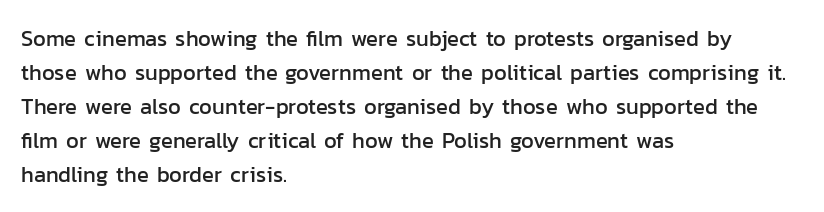
Q: Is the text italic (slanted)? A: No, it is upright.
Q: Is the text underlined? A: No.
Q: How is the paragraph aligned? A: Left-aligned.
Q: Is the spacing between letters normal or unusually wide? A: Normal.
Q: Is the spacing between lines tight, normal or loose? A: Normal.
